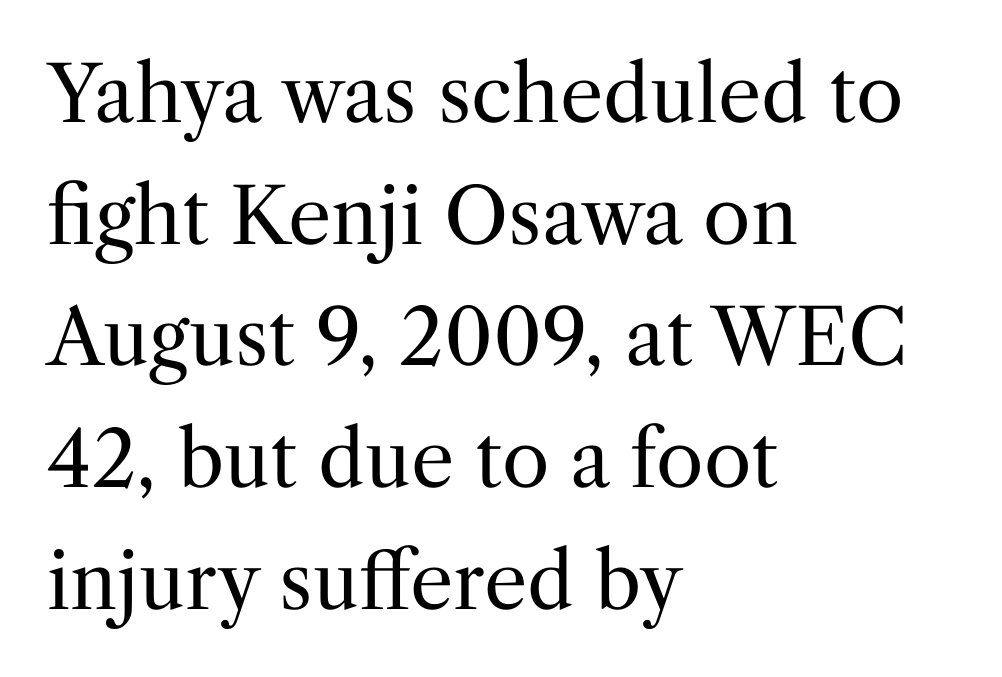
Q: Is the text bold? A: No.
Q: Is the text italic (slanted)? A: No, it is upright.
Q: Is the typeface a serif or a sans-serif typeface? A: Serif.
Q: Is the text underlined? A: No.
Q: How is the paragraph aligned? A: Left-aligned.
Q: Is the spacing between letters normal or unusually wide? A: Normal.
Q: Is the spacing between lines tight, normal or loose? A: Normal.
Q: Width (condensed, normal, or wide)? A: Normal.
Q: Stroke contrast? A: Medium.
Q: x-height? A: Medium.
Q: Monospaced? A: No.
